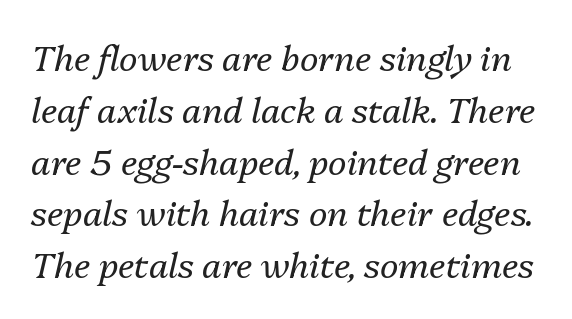
Q: Is the text bold? A: No.
Q: Is the text italic (slanted)? A: Yes, it leans right by about 13 degrees.
Q: Is the text underlined? A: No.
Q: Is the spacing between letters normal or unusually wide? A: Normal.
Q: Is the spacing between lines tight, normal or loose? A: Normal.
Q: Width (condensed, normal, or wide)? A: Normal.
Q: Stroke contrast? A: Medium.
Q: x-height? A: Medium.
Q: Monospaced? A: No.
